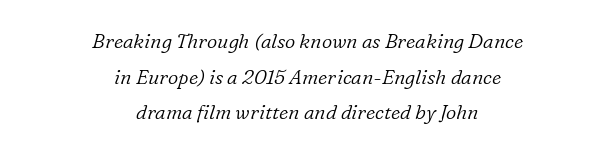
{"italic": "yes", "lean": "right", "slant_degrees": 16, "bold": "no", "underline": "no", "align": "center", "line_spacing_ratio": 1.78, "letter_spacing": "normal", "letter_spacing_em": 0.0, "glyph_px": 20}
